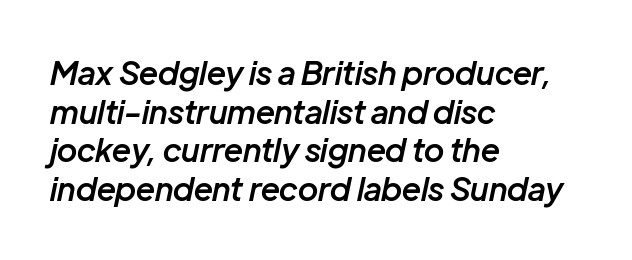
The image shows 32 px semibold type, italic (leaning right); set left-aligned, line spacing 1.21x, normal letter spacing, not underlined; low stroke contrast and a medium x-height.
